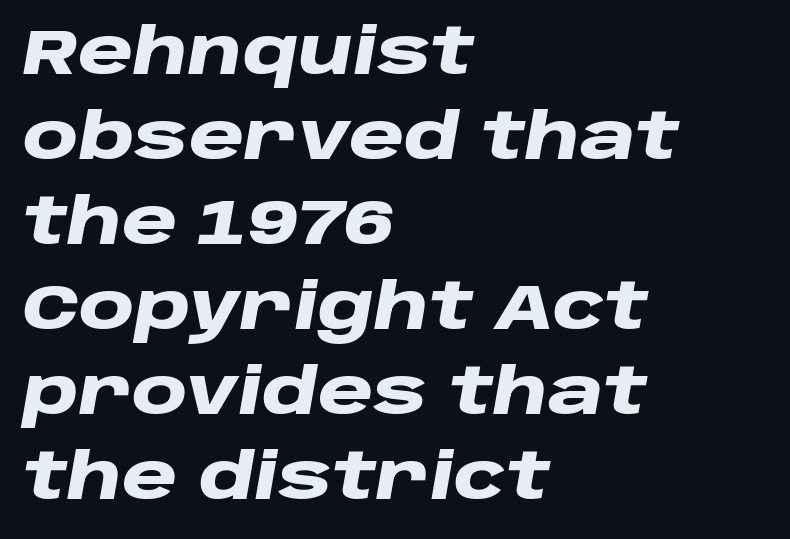
{"italic": "yes", "lean": "right", "slant_degrees": 10, "bold": "yes", "weight": "heavy", "width": "wide", "stroke_contrast": "low", "x_height": "large", "monospaced": "no", "underline": "no", "align": "left", "line_spacing": "normal", "line_spacing_ratio": 1.35, "letter_spacing": "normal", "letter_spacing_em": 0.0, "glyph_px": 63}
